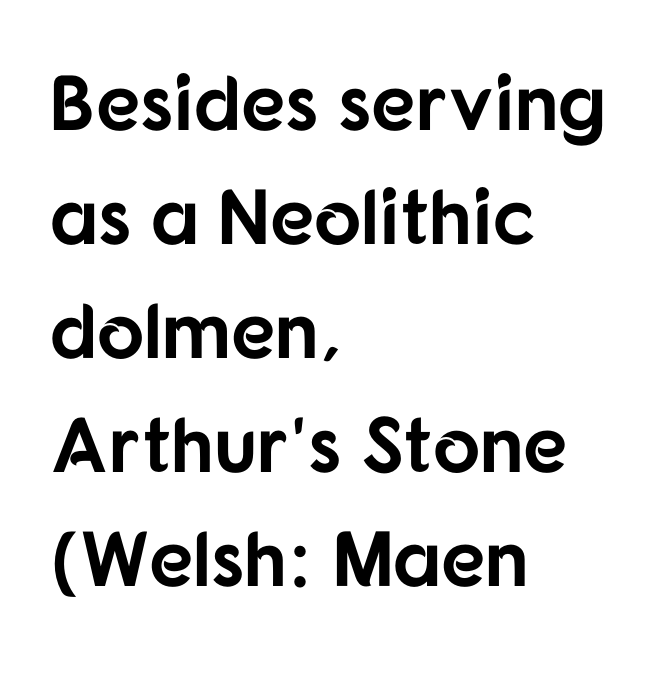
Spacing between characters is what you'd get straight out of the box. I'd describe the lettering as bold — thick and assertive. The type sits square on the baseline with zero lean. A typesetter would call this proportional, since set widths differ per character. Serif or sans? Sans — the stroke terminals are bare.
